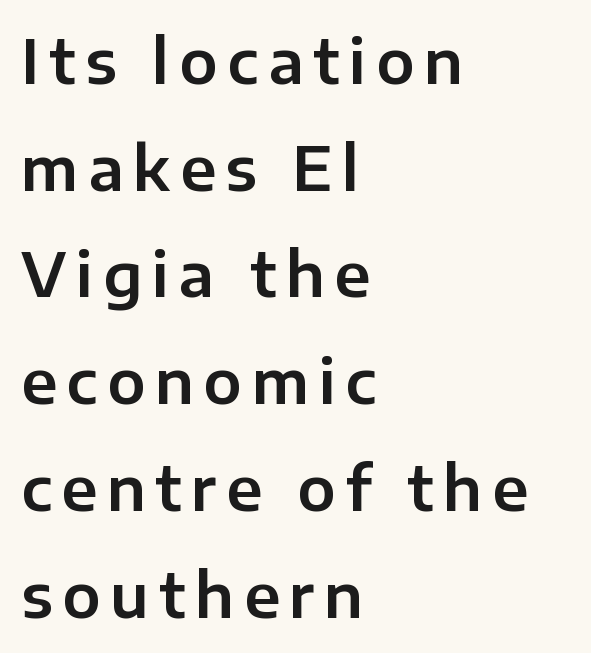
Q: Is the text italic (slanted)? A: No, it is upright.
Q: Is the typeface a serif or a sans-serif typeface? A: Sans-serif.
Q: Is the text underlined? A: No.
Q: How is the paragraph aligned? A: Left-aligned.
Q: Width (condensed, normal, or wide)? A: Normal.
Q: Stroke contrast? A: Low.
Q: x-height? A: Medium.
Q: Monospaced? A: No.
